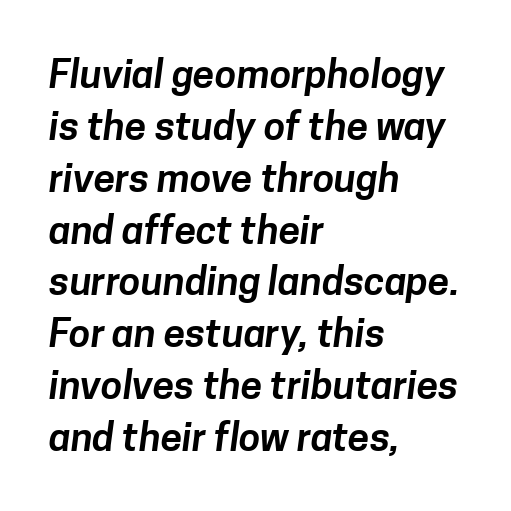
{"serif": "no", "width": "normal", "stroke_contrast": "low", "x_height": "medium", "monospaced": "no", "underline": "no", "align": "left", "line_spacing": "normal", "line_spacing_ratio": 1.33, "letter_spacing": "normal", "letter_spacing_em": 0.0, "glyph_px": 39}
